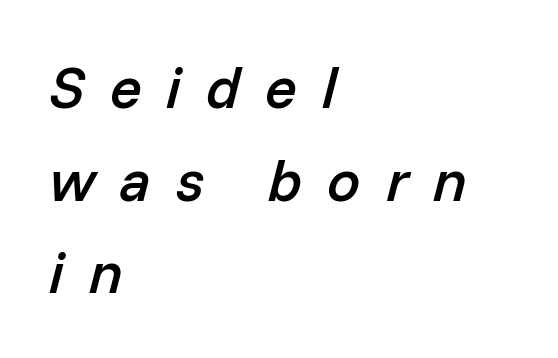
{"italic": "yes", "lean": "right", "slant_degrees": 14, "bold": "semi", "weight": "semibold", "width": "normal", "stroke_contrast": "low", "x_height": "medium", "monospaced": "no", "underline": "no", "align": "left", "line_spacing": "normal", "line_spacing_ratio": 1.57, "letter_spacing": "wide", "letter_spacing_em": 0.42, "glyph_px": 59}
